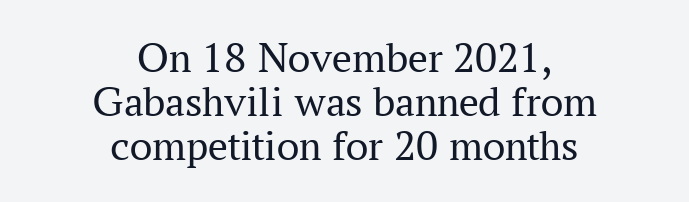
{"serif": "yes", "italic": "no", "bold": "no", "weight": "regular", "width": "normal", "stroke_contrast": "medium", "x_height": "medium", "monospaced": "no", "underline": "no", "align": "center", "line_spacing": "tight", "line_spacing_ratio": 1.0, "letter_spacing": "normal", "letter_spacing_em": 0.0, "glyph_px": 44}
